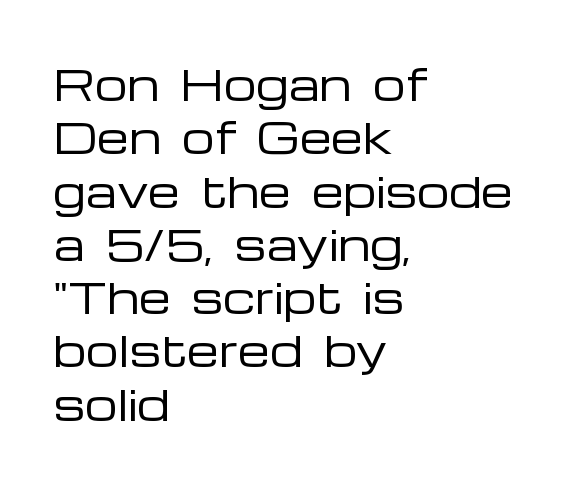
Varying glyph widths throughout — classic text-font behaviour. Check where the strokes stop: nothing finishes them off — pure sans. Letter spacing: default. Stems here are at most as thick as an everyday book face. Is the block centered? No — it sits flush against the left margin.
